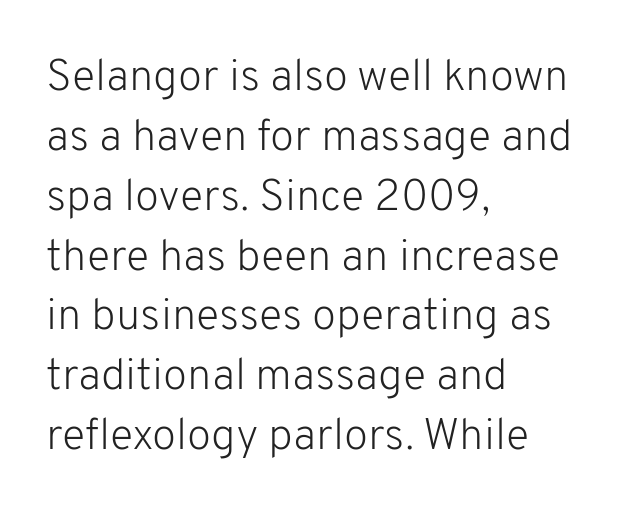
The image shows 44 px light sans-serif type, upright; set left-aligned, normal line spacing (1.36x), normal letter spacing, not underlined; low stroke contrast and a medium x-height.
